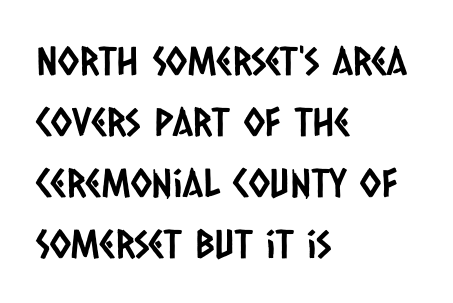
Q: Is the typeface a serif or a sans-serif typeface? A: Sans-serif.
Q: Is the text underlined? A: No.
Q: How is the paragraph aligned? A: Left-aligned.
Q: Is the spacing between letters normal or unusually wide? A: Normal.
Q: Is the spacing between lines tight, normal or loose? A: Normal.
Q: Width (condensed, normal, or wide)? A: Condensed.
Q: Stroke contrast? A: Low.
Q: x-height? A: Large.
Q: Monospaced? A: No.
